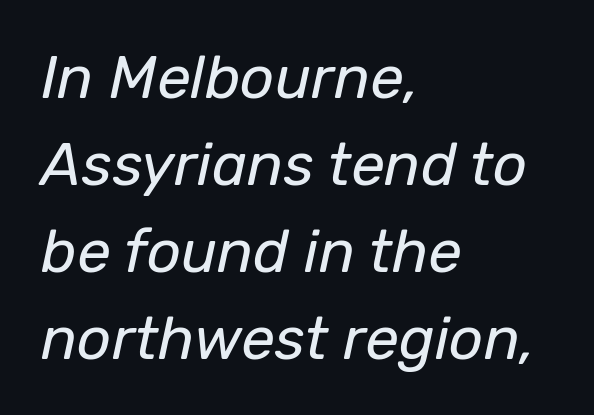
Posture: slanted. Visually the block forms a straight wall on the left and a jagged coastline on the right. Nobody drew a line under any word here. The letters advance in unequal steps, a hallmark of proportional type. Students, note that the glyphs here touch the page at normal intervals.
